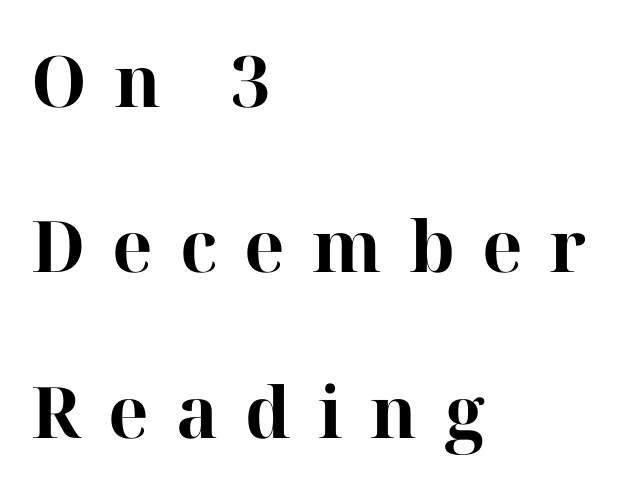
The image shows 71 px bold serif type, upright; set left-aligned, loose line spacing (2.33x), unusually wide letter spacing (+0.38 em), not underlined; high stroke contrast and a medium x-height.
